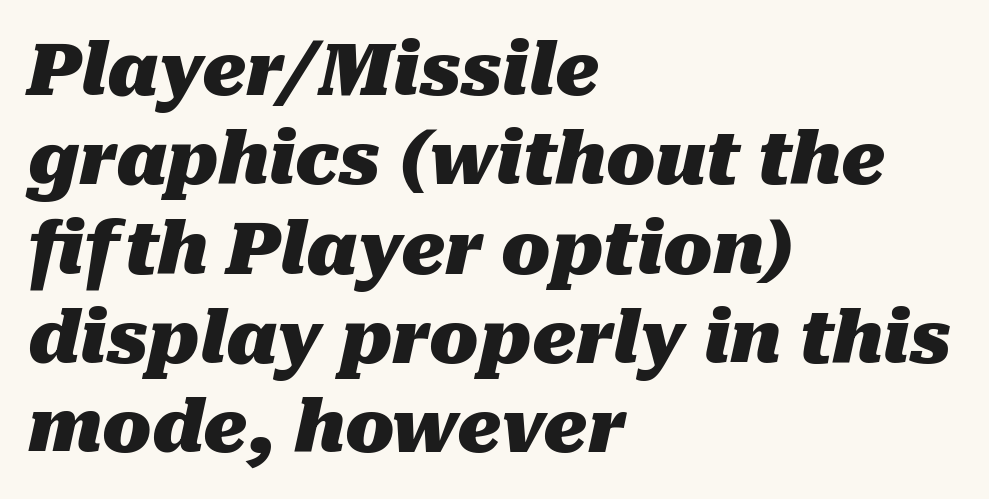
The image shows 72 px heavy type, italic (leaning right); set left-aligned, line spacing 1.24x, normal letter spacing, not underlined; medium stroke contrast and a medium x-height.
